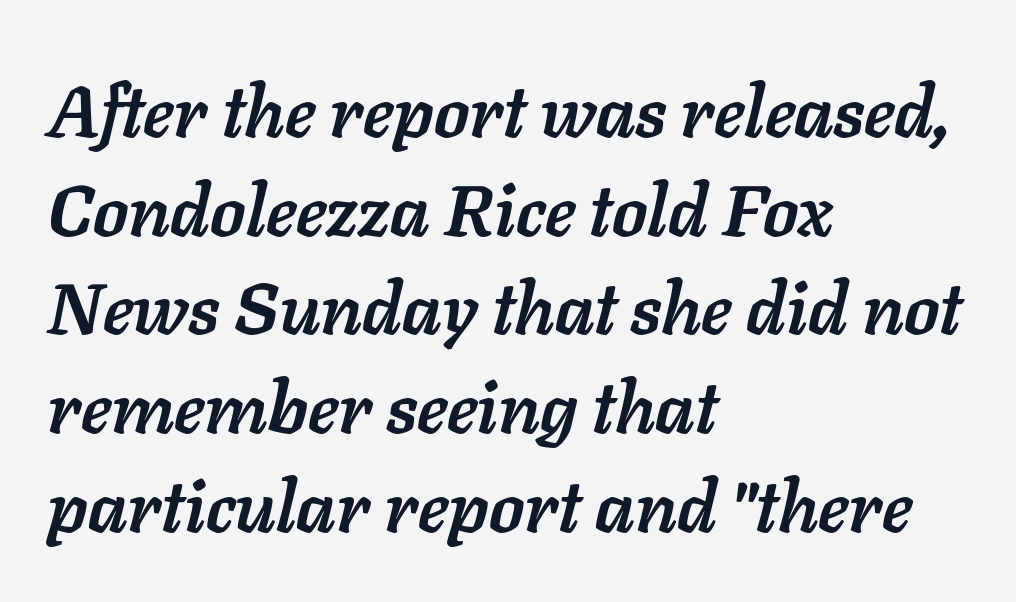
Q: Is the text bold? A: Yes.
Q: Is the text italic (slanted)? A: Yes, it leans right by about 11 degrees.
Q: Is the text underlined? A: No.
Q: How is the paragraph aligned? A: Left-aligned.
Q: Is the spacing between letters normal or unusually wide? A: Normal.
Q: Is the spacing between lines tight, normal or loose? A: Normal.
Q: Width (condensed, normal, or wide)? A: Normal.
Q: Stroke contrast? A: Low.
Q: x-height? A: Medium.
Q: Monospaced? A: No.
